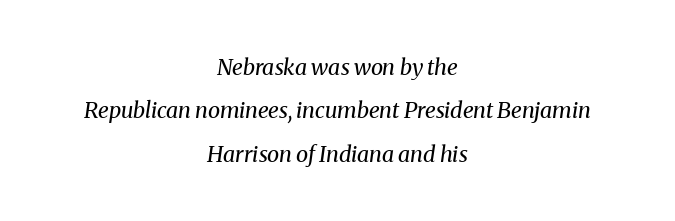
One-word summary of the alignment: center. These lines keep a tight, regular rhythm from letter to letter. Counters stay open thanks to moderate or lighter strokes. Emphasis-style slanted type is in use.
